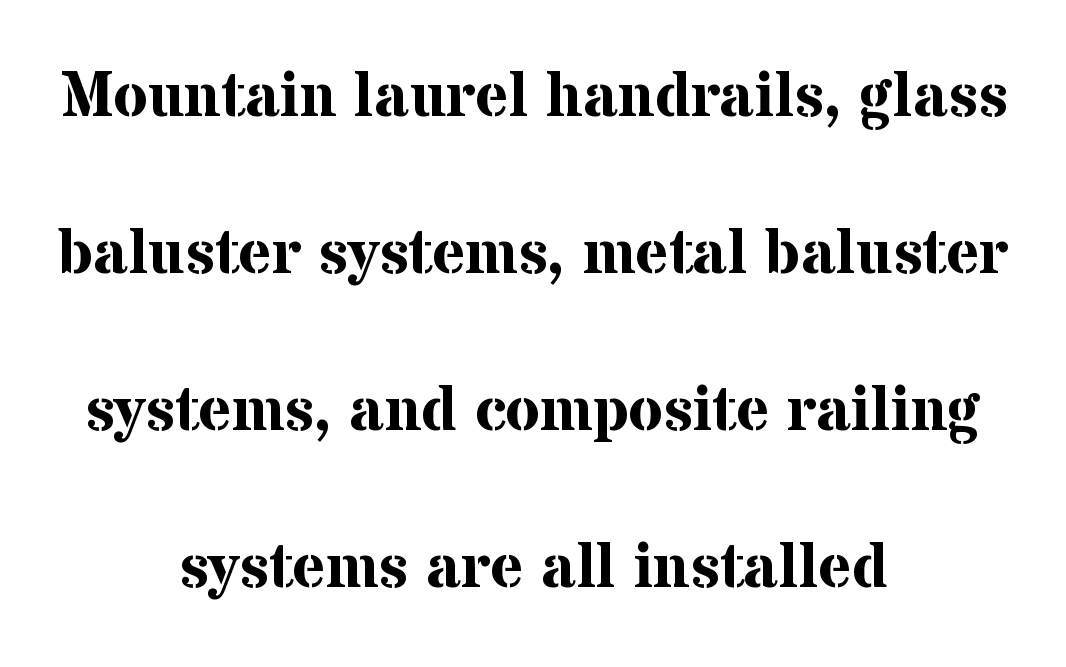
Q: Is the text bold? A: Yes.
Q: Is the text italic (slanted)? A: No, it is upright.
Q: Is the typeface a serif or a sans-serif typeface? A: Serif.
Q: Is the text underlined? A: No.
Q: How is the paragraph aligned? A: Centered.
Q: Is the spacing between letters normal or unusually wide? A: Normal.
Q: Is the spacing between lines tight, normal or loose? A: Loose.
Q: Width (condensed, normal, or wide)? A: Normal.
Q: Stroke contrast? A: Medium.
Q: x-height? A: Medium.
Q: Monospaced? A: No.
